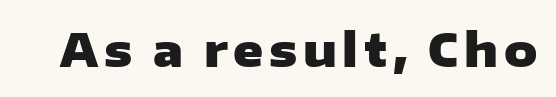
{"serif": "no", "italic": "no", "bold": "yes", "weight": "heavy", "width": "wide", "stroke_contrast": "low", "x_height": "medium", "monospaced": "no", "underline": "no", "glyph_px": 46}
